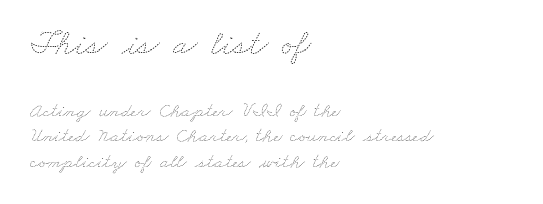
{"bold": "no", "weight": "thin", "width": "wide", "stroke_contrast": "medium", "x_height": "small", "monospaced": "no", "underline": "no", "align": "left", "line_spacing": "normal", "line_spacing_ratio": 1.28, "letter_spacing": "normal", "letter_spacing_em": 0.0, "larger_block": "first", "size_ratio": 1.75, "glyph_px": 35}
